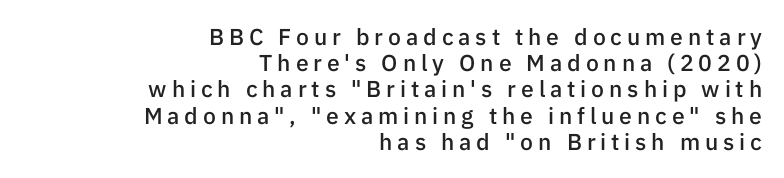
Closely set lines give the paragraph a compact silhouette. Do the letters lean? They stand straight. The type is letterspaced generously, with wide tracking. Leftover space on each line is placed entirely before the opening word. Lines of text with bare space underneath.
